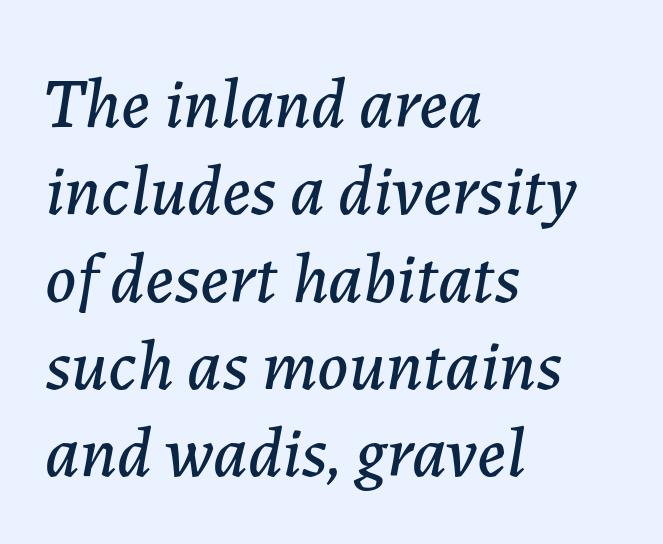
Look at the tracking — it's just the regular setting, nothing added. Underline: absent. Which margin do the lines hug? The left one — the right edge is uneven. When letters slant like this, we call the style italic.
